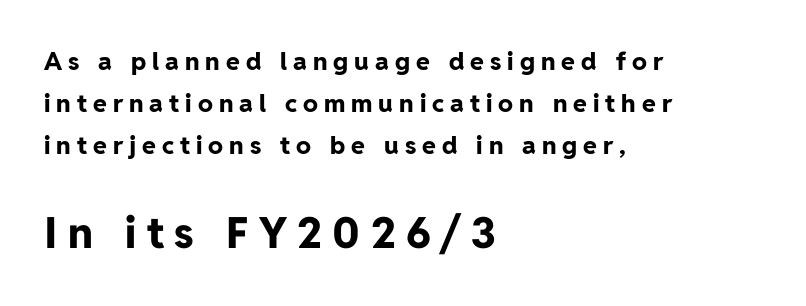
Q: Is the text bold? A: Yes.
Q: Is the text italic (slanted)? A: No, it is upright.
Q: Is the typeface a serif or a sans-serif typeface? A: Sans-serif.
Q: Is the text underlined? A: No.
Q: How is the paragraph aligned? A: Left-aligned.
Q: Is the spacing between letters normal or unusually wide? A: Unusually wide.
Q: Is the spacing between lines tight, normal or loose? A: Normal.
Q: Which block of text is set in a larger size, the first (top) or the second (bottom)? A: The second (bottom) one.
Q: Width (condensed, normal, or wide)? A: Normal.
Q: Stroke contrast? A: Low.
Q: x-height? A: Medium.
Q: Monospaced? A: No.
